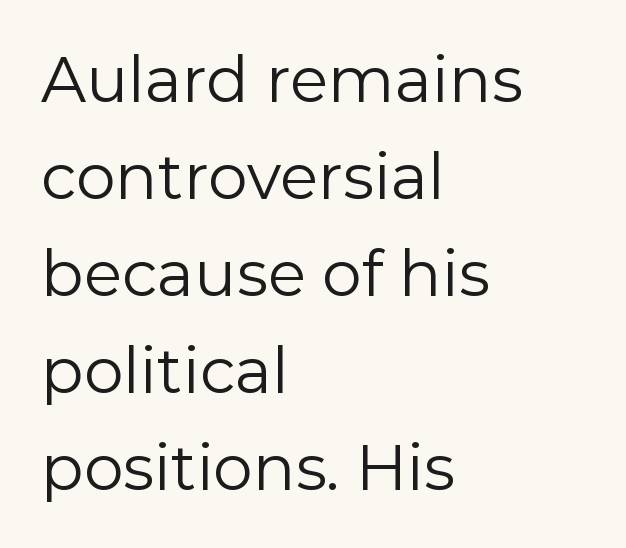
Q: Is the text bold? A: No.
Q: Is the text italic (slanted)? A: No, it is upright.
Q: Is the typeface a serif or a sans-serif typeface? A: Sans-serif.
Q: Is the text underlined? A: No.
Q: How is the paragraph aligned? A: Left-aligned.
Q: Is the spacing between letters normal or unusually wide? A: Normal.
Q: Is the spacing between lines tight, normal or loose? A: Normal.
Q: Width (condensed, normal, or wide)? A: Normal.
Q: Stroke contrast? A: Low.
Q: x-height? A: Medium.
Q: Monospaced? A: No.
